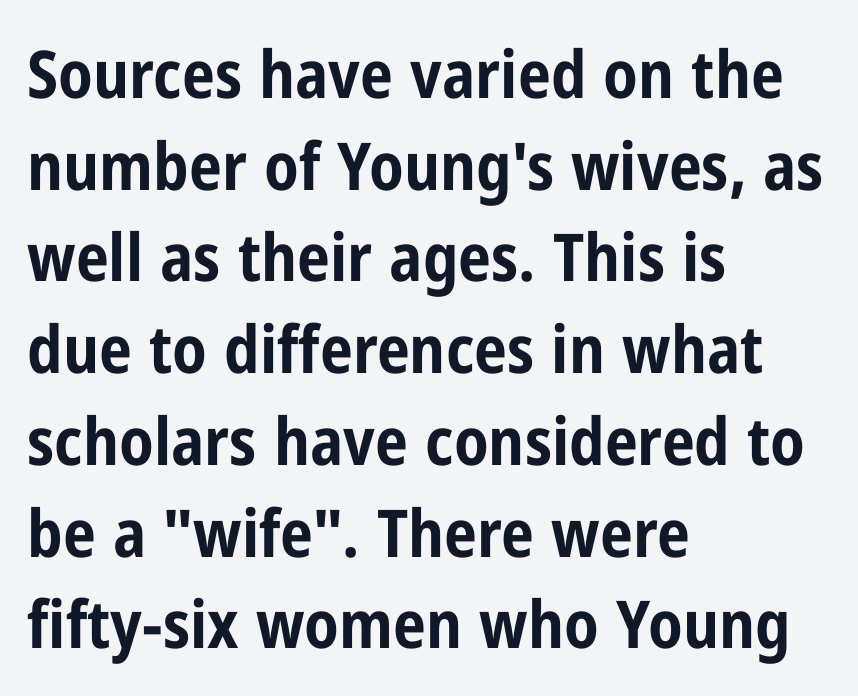
Descenders hang freely into open space. A typesetter would call this proportional, since set widths differ per character. Weight: bold. A sans-serif font was chosen for this passage. No italicization has been applied; the sample stays upright. Caption: standard tracking, unaltered.
